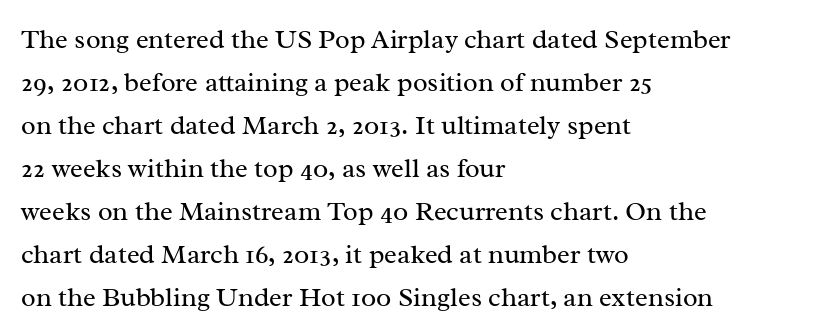
{"italic": "no", "bold": "no", "underline": "no", "align": "left", "line_spacing": "normal", "line_spacing_ratio": 1.59, "letter_spacing": "normal", "letter_spacing_em": 0.0, "glyph_px": 27}
